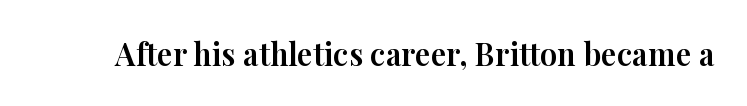
The image shows 31 px serif type, upright; set normal letter spacing, not underlined; high stroke contrast and a medium x-height.
